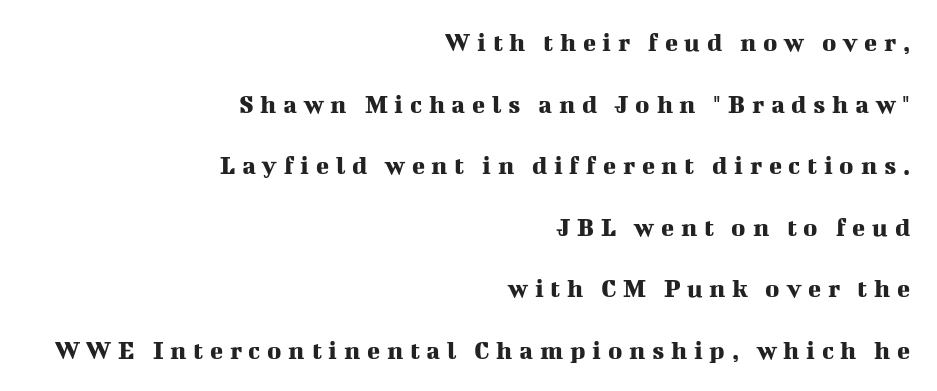
{"italic": "no", "underline": "no", "align": "right", "line_spacing": "loose", "line_spacing_ratio": 2.28, "letter_spacing": "wide", "letter_spacing_em": 0.25, "glyph_px": 27}
